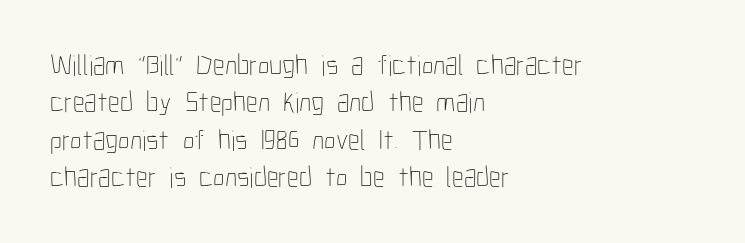
Q: Is the text bold? A: No.
Q: Is the text italic (slanted)? A: No, it is upright.
Q: Is the text underlined? A: No.
Q: How is the paragraph aligned? A: Left-aligned.
Q: Is the spacing between letters normal or unusually wide? A: Normal.
Q: Is the spacing between lines tight, normal or loose? A: Normal.
Q: Width (condensed, normal, or wide)? A: Condensed.
Q: Stroke contrast? A: Low.
Q: x-height? A: Medium.
Q: Monospaced? A: No.
